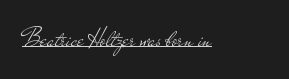
Short note: letters normally spaced. Is this a heavy cut? Hardly; it is regular or lighter. Is there an underline? Yes — a line sits under the letters.
